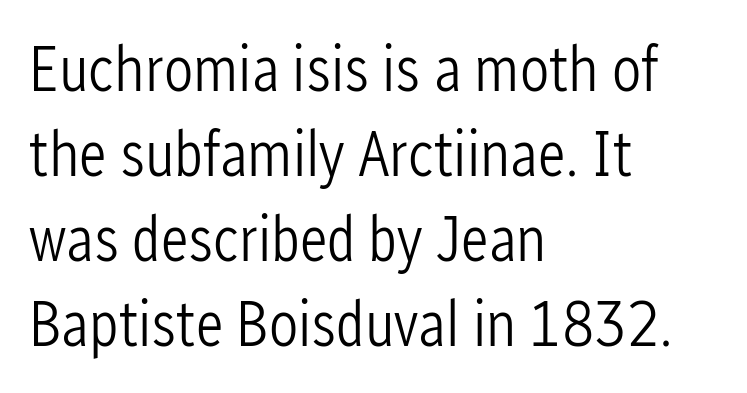
The image shows 65 px light, condensed sans-serif type, upright; set left-aligned, normal line spacing (1.31x), normal letter spacing, not underlined; low stroke contrast and a medium x-height.
